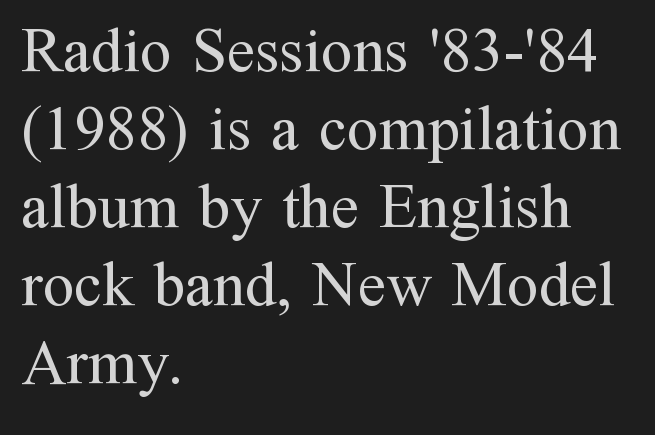
The strip under each line holds only bare page. What stands out about the letter spacing? Nothing — it is the standard amount. Letters have the restrained weight of plain body copy at most. Where is the straight margin? On the left.
